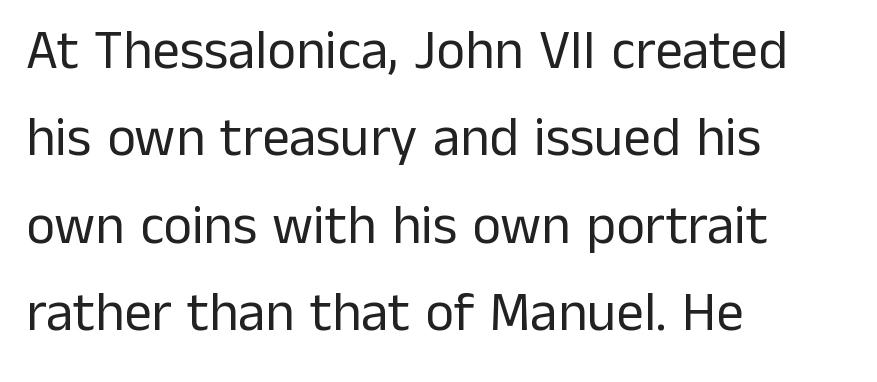
{"serif": "no", "italic": "no", "bold": "no", "weight": "regular", "width": "normal", "stroke_contrast": "low", "x_height": "medium", "monospaced": "no", "underline": "no", "align": "left", "line_spacing": "normal", "line_spacing_ratio": 1.59, "letter_spacing": "normal", "letter_spacing_em": 0.0, "glyph_px": 55}
